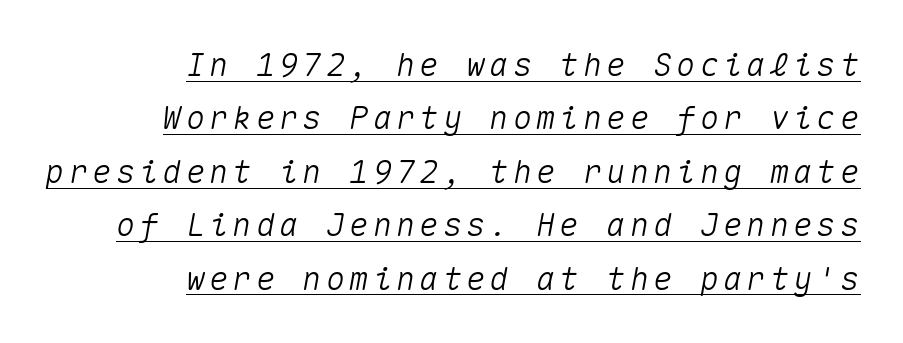
Each line of the rendering has a horizontal stroke beneath the glyphs. Do the characters align in a grid? Yes, the font is monospaced. The rendering anchors every line to the right-hand side. Would a proofreader flag this as italicized? Yes. Each new line begins a customary step beneath the previous one.
